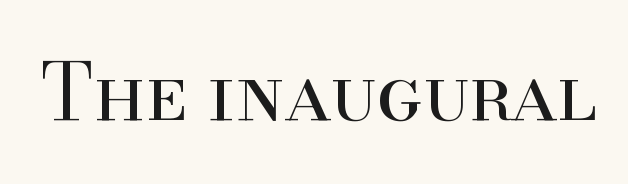
{"serif": "yes", "italic": "no", "bold": "no", "weight": "regular", "width": "normal", "stroke_contrast": "high", "x_height": "small", "monospaced": "no", "underline": "no", "letter_spacing": "normal", "letter_spacing_em": 0.0, "glyph_px": 78}
